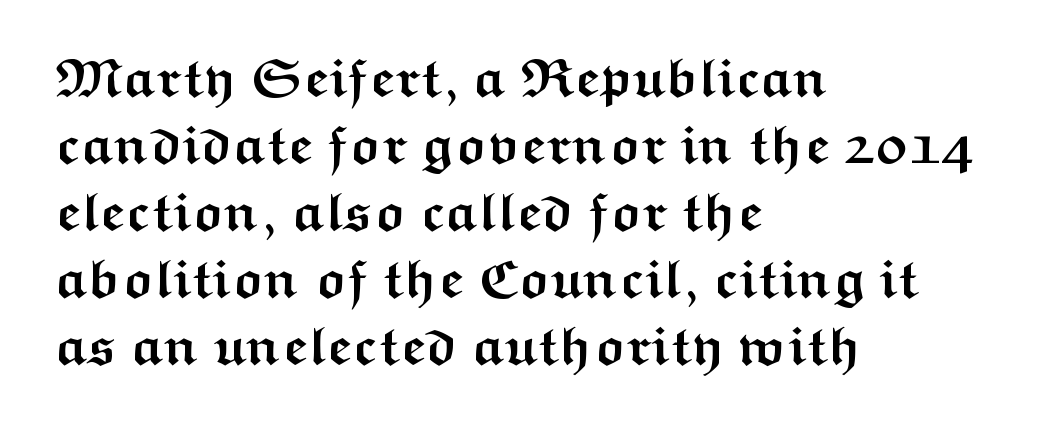
Q: Is the text bold? A: Yes.
Q: Is the text italic (slanted)? A: No, it is upright.
Q: Is the typeface a serif or a sans-serif typeface? A: Sans-serif.
Q: Is the text underlined? A: No.
Q: How is the paragraph aligned? A: Left-aligned.
Q: Is the spacing between letters normal or unusually wide? A: Normal.
Q: Width (condensed, normal, or wide)? A: Wide.
Q: Stroke contrast? A: Medium.
Q: x-height? A: Medium.
Q: Monospaced? A: No.
